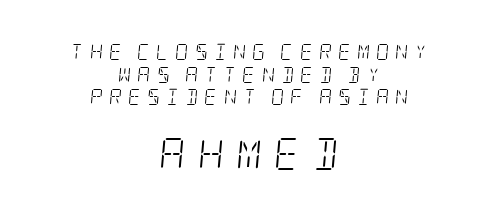
{"serif": "yes", "italic": "yes", "lean": "right", "slant_degrees": 5, "bold": "no", "weight": "light", "width": "condensed", "stroke_contrast": "low", "x_height": "large", "underline": "no", "align": "center", "line_spacing": "normal", "line_spacing_ratio": 1.42, "letter_spacing": "wide", "letter_spacing_em": 0.38, "larger_block": "second", "size_ratio": 2.0, "glyph_px": 32}
